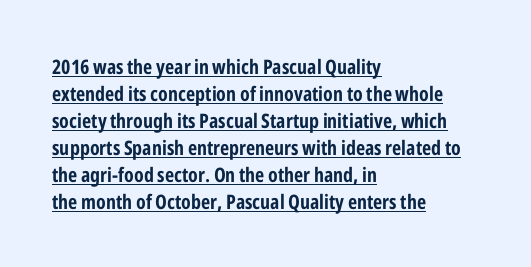
{"italic": "no", "bold": "yes", "underline": "yes", "align": "left", "line_spacing": "normal", "line_spacing_ratio": 1.35, "letter_spacing": "normal", "letter_spacing_em": 0.0, "glyph_px": 20}
